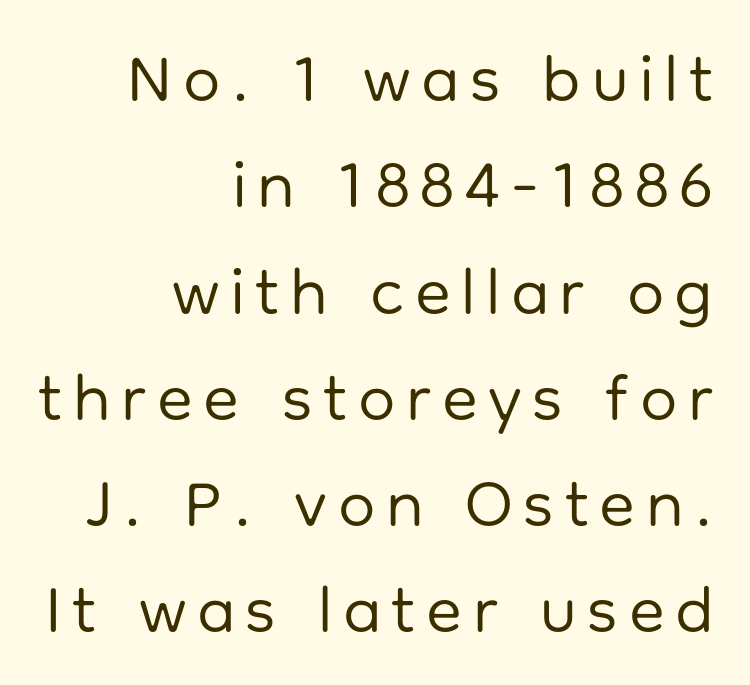
The image shows 66 px regular-weight sans-serif type, upright; set right-aligned, normal line spacing (1.61x), not underlined; low stroke contrast and a medium x-height.
